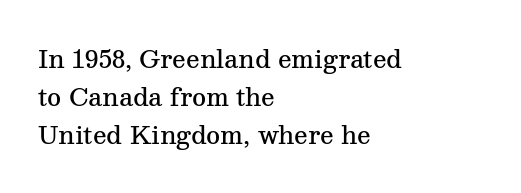
Type without underlining. The rendering keeps characters at their native spacing. It's the straight-up-and-down kind of type. Honestly, the row spacing looks completely unremarkable. One-word summary of the alignment: left. Semibold letterforms, between regular and bold.
